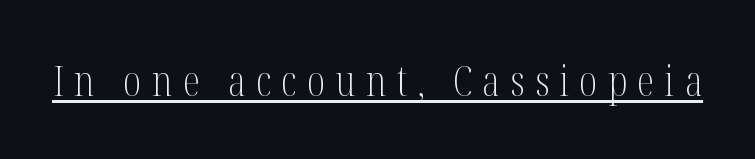
Summary of weight: not heavy and not bold. This rendering employs a face with finishing strokes, i.e., a serif. These lines have a slow, spaced-out rhythm from letter to letter. Note the varied advance widths — an 'i' is clearly narrower than an 'm'.
